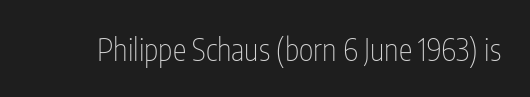
{"serif": "no", "italic": "no", "bold": "no", "weight": "thin", "width": "condensed", "stroke_contrast": "low", "x_height": "medium", "monospaced": "no", "underline": "no", "letter_spacing": "normal", "letter_spacing_em": 0.0, "glyph_px": 31}
